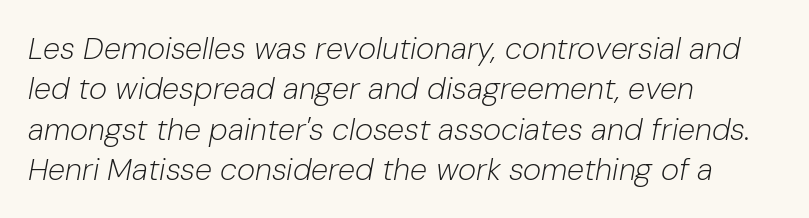
The image shows 31 px light type, italic (leaning right); set left-aligned, normal line spacing (1.3x), normal letter spacing, not underlined; low stroke contrast and a medium x-height.
